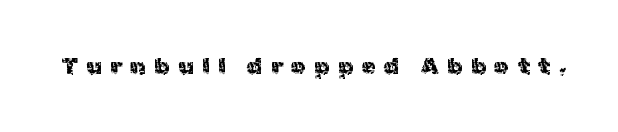
Glance below the letters and you will spot only blank space. Tall strokes in this sample are plumb rather than angled. Inter-character spacing is expanded well beyond the font's built-in metrics.
